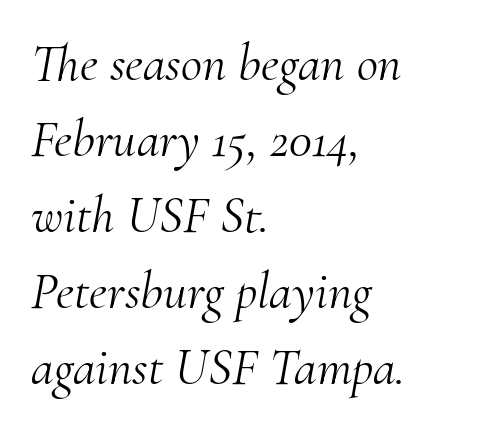
{"serif": "yes", "italic": "yes", "lean": "right", "slant_degrees": 10, "bold": "no", "weight": "light", "width": "normal", "stroke_contrast": "medium", "x_height": "small", "monospaced": "no", "underline": "no", "align": "left", "line_spacing": "normal", "line_spacing_ratio": 1.46, "letter_spacing": "normal", "letter_spacing_em": 0.0, "glyph_px": 52}
